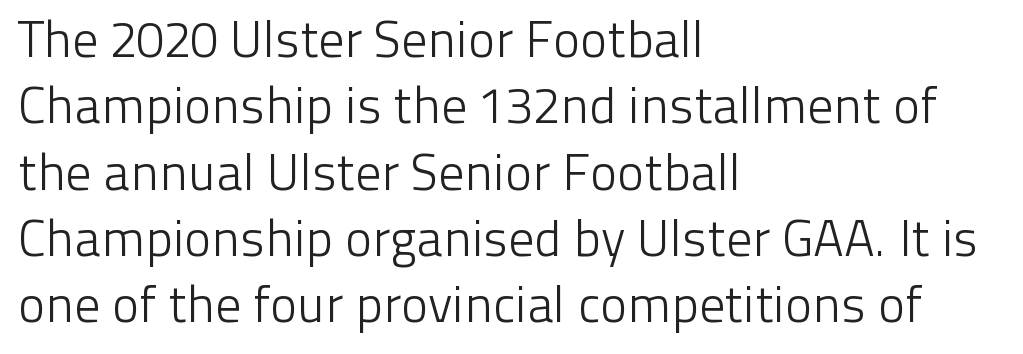
Q: Is the text bold? A: No.
Q: Is the text italic (slanted)? A: No, it is upright.
Q: Is the typeface a serif or a sans-serif typeface? A: Sans-serif.
Q: Is the text underlined? A: No.
Q: How is the paragraph aligned? A: Left-aligned.
Q: Is the spacing between letters normal or unusually wide? A: Normal.
Q: Is the spacing between lines tight, normal or loose? A: Normal.
Q: Width (condensed, normal, or wide)? A: Normal.
Q: Stroke contrast? A: Low.
Q: x-height? A: Medium.
Q: Monospaced? A: No.
